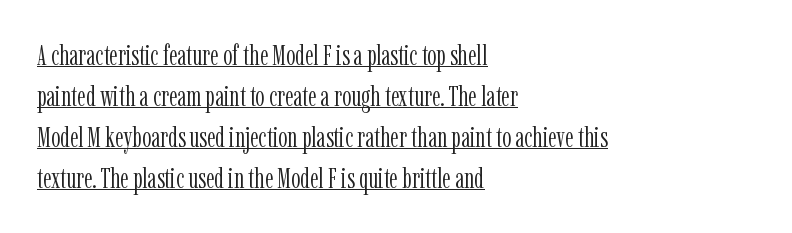
The image shows 29 px light, condensed serif type, upright; set left-aligned, normal line spacing (1.41x), normal letter spacing, underlined; low stroke contrast and a medium x-height.
